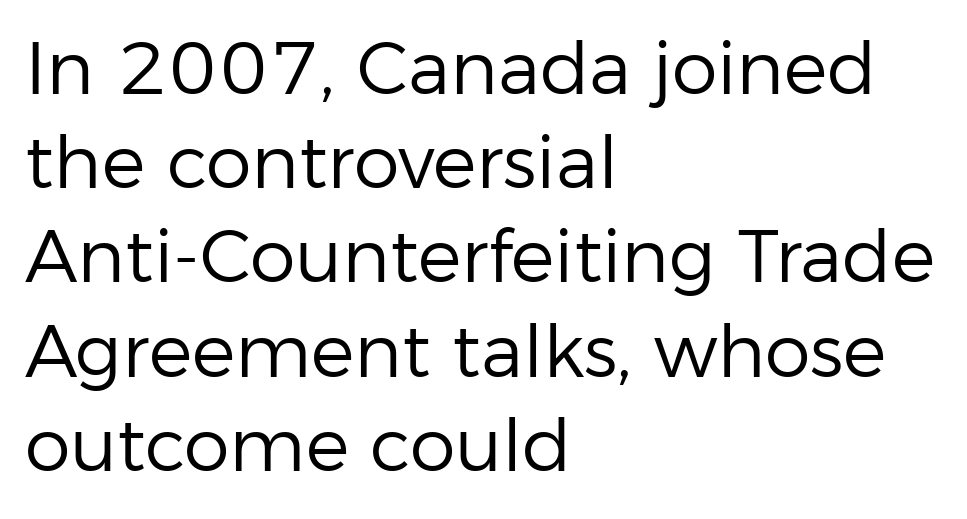
The image shows 73 px regular-weight sans-serif type, upright; set left-aligned, normal line spacing (1.29x), normal letter spacing, not underlined; low stroke contrast and a medium x-height.
